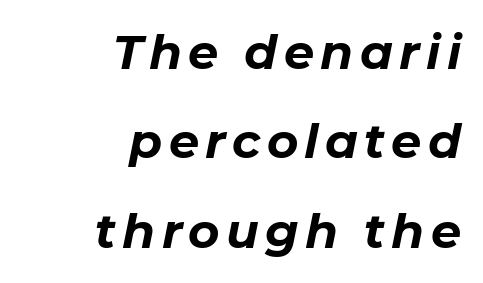
{"italic": "yes", "lean": "right", "slant_degrees": 11, "bold": "yes", "weight": "bold", "width": "normal", "stroke_contrast": "low", "x_height": "medium", "monospaced": "no", "underline": "no", "align": "right", "line_spacing_ratio": 1.86, "glyph_px": 48}
